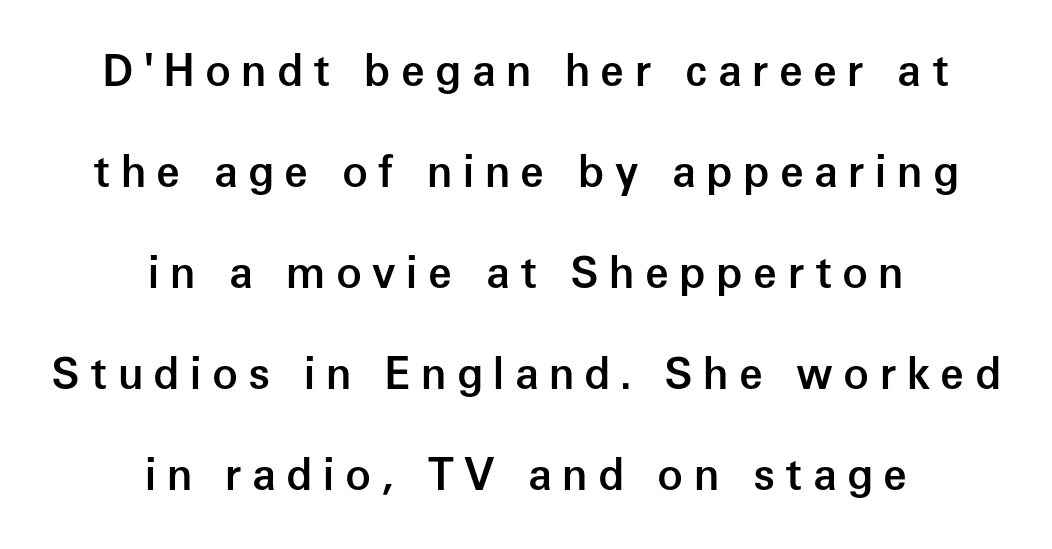
Q: Is the text bold? A: Semi-bold.
Q: Is the text italic (slanted)? A: No, it is upright.
Q: Is the typeface a serif or a sans-serif typeface? A: Sans-serif.
Q: Is the text underlined? A: No.
Q: How is the paragraph aligned? A: Centered.
Q: Is the spacing between letters normal or unusually wide? A: Unusually wide.
Q: Is the spacing between lines tight, normal or loose? A: Loose.
Q: Width (condensed, normal, or wide)? A: Normal.
Q: Stroke contrast? A: Low.
Q: x-height? A: Medium.
Q: Monospaced? A: No.
